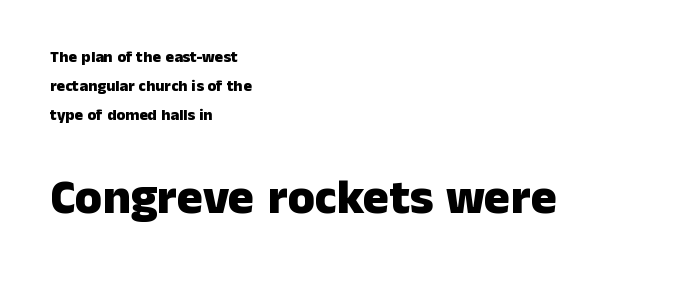
Q: Is the text bold? A: Yes.
Q: Is the text italic (slanted)? A: No, it is upright.
Q: Is the typeface a serif or a sans-serif typeface? A: Sans-serif.
Q: Is the text underlined? A: No.
Q: How is the paragraph aligned? A: Left-aligned.
Q: Is the spacing between letters normal or unusually wide? A: Normal.
Q: Which block of text is set in a larger size, the first (top) or the second (bottom)? A: The second (bottom) one.
Q: Width (condensed, normal, or wide)? A: Normal.
Q: Stroke contrast? A: Low.
Q: x-height? A: Medium.
Q: Monospaced? A: No.
